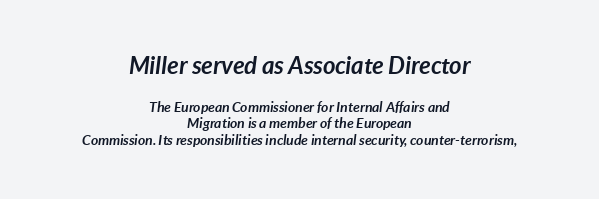
The image shows 24 px bold type, italic (leaning right); set centered, line spacing 1.19x, normal letter spacing, not underlined; the first (top) block is 1.71x larger.
